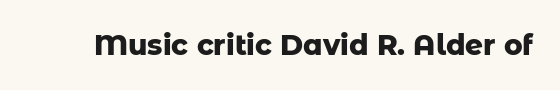
Q: Is the text bold? A: Yes.
Q: Is the text italic (slanted)? A: No, it is upright.
Q: Is the typeface a serif or a sans-serif typeface? A: Sans-serif.
Q: Is the text underlined? A: No.
Q: Is the spacing between letters normal or unusually wide? A: Normal.
Q: Width (condensed, normal, or wide)? A: Normal.
Q: Stroke contrast? A: Low.
Q: x-height? A: Medium.
Q: Monospaced? A: No.
